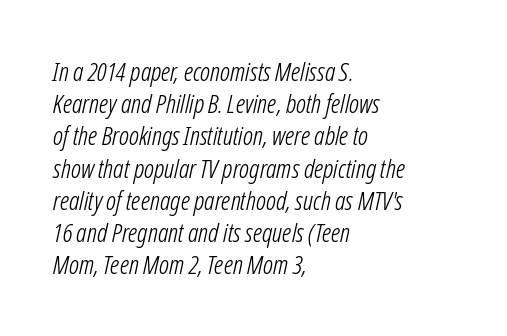
The image shows 26 px text type, italic (leaning right); set left-aligned, line spacing 1.24x, normal letter spacing, not underlined.
